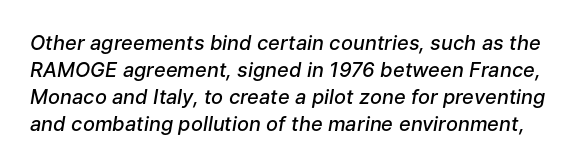
Q: Is the text bold? A: Semi-bold.
Q: Is the text italic (slanted)? A: Yes, it leans right by about 9 degrees.
Q: Is the text underlined? A: No.
Q: Is the spacing between letters normal or unusually wide? A: Normal.
Q: Is the spacing between lines tight, normal or loose? A: Normal.
